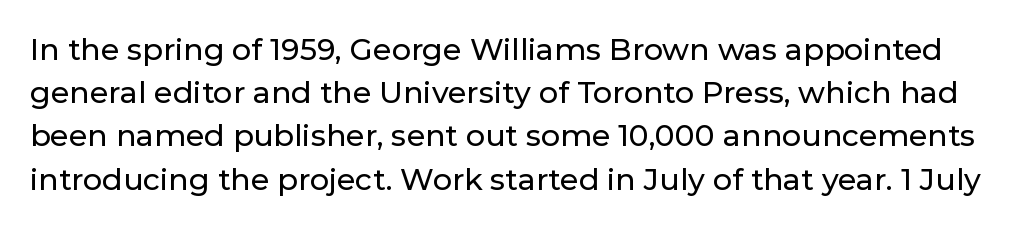
Q: Is the text italic (slanted)? A: No, it is upright.
Q: Is the typeface a serif or a sans-serif typeface? A: Sans-serif.
Q: Is the text underlined? A: No.
Q: Is the spacing between letters normal or unusually wide? A: Normal.
Q: Is the spacing between lines tight, normal or loose? A: Normal.
Q: Width (condensed, normal, or wide)? A: Normal.
Q: Stroke contrast? A: Low.
Q: x-height? A: Medium.
Q: Monospaced? A: No.
